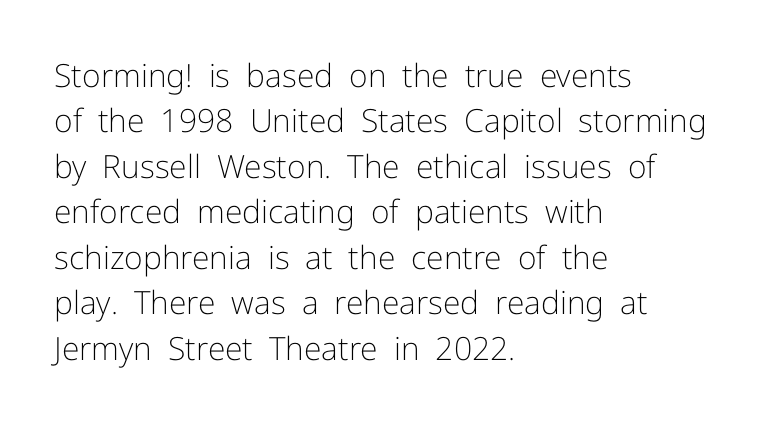
Decoration check: the copy has no underline. The rows are spaced the way most documents space them. Heft: none added — not bold. A roman cut, with each character standing at attention.
